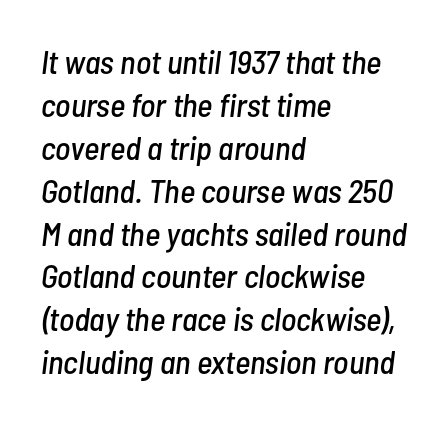
The image shows 33 px condensed type, italic (leaning right); set left-aligned, normal line spacing (1.3x), normal letter spacing, not underlined; low stroke contrast and a medium x-height.
